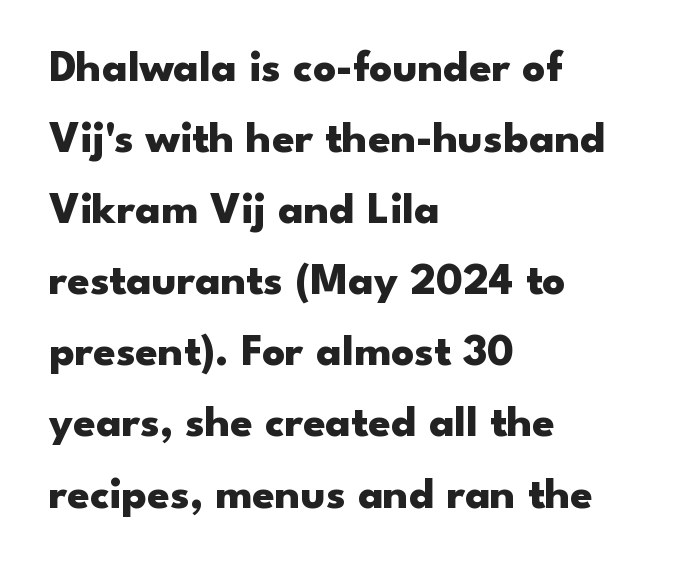
{"serif": "no", "italic": "no", "bold": "yes", "weight": "heavy", "width": "wide", "stroke_contrast": "low", "x_height": "small", "monospaced": "no", "underline": "no", "align": "left", "line_spacing": "normal", "line_spacing_ratio": 1.58, "letter_spacing": "normal", "letter_spacing_em": 0.0, "glyph_px": 45}
